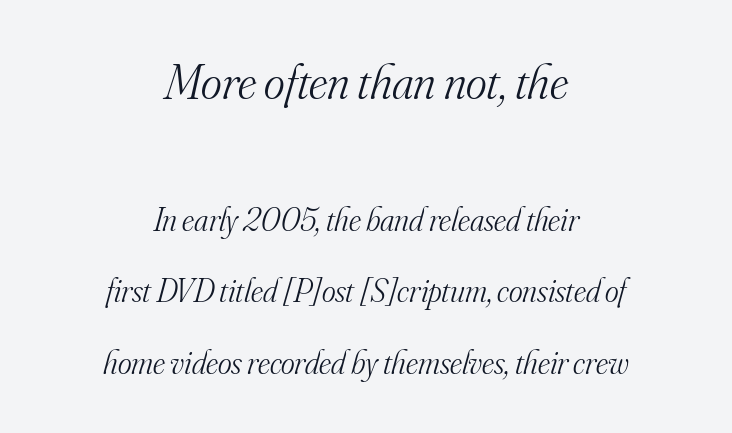
{"serif": "yes", "italic": "yes", "lean": "right", "slant_degrees": 16, "bold": "no", "weight": "light", "width": "normal", "stroke_contrast": "medium", "x_height": "small", "monospaced": "no", "underline": "no", "align": "center", "line_spacing": "loose", "line_spacing_ratio": 2.16, "letter_spacing": "normal", "letter_spacing_em": 0.0, "larger_block": "first", "size_ratio": 1.52, "glyph_px": 50}
